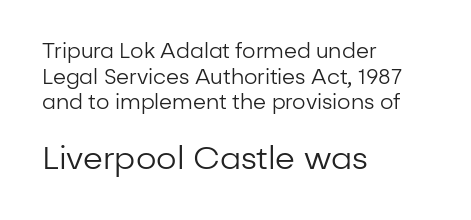
{"serif": "no", "italic": "no", "bold": "no", "weight": "regular", "width": "normal", "stroke_contrast": "low", "x_height": "medium", "monospaced": "no", "underline": "no", "align": "left", "line_spacing_ratio": 1.22, "letter_spacing": "normal", "letter_spacing_em": 0.0, "larger_block": "second", "size_ratio": 1.52, "glyph_px": 32}
